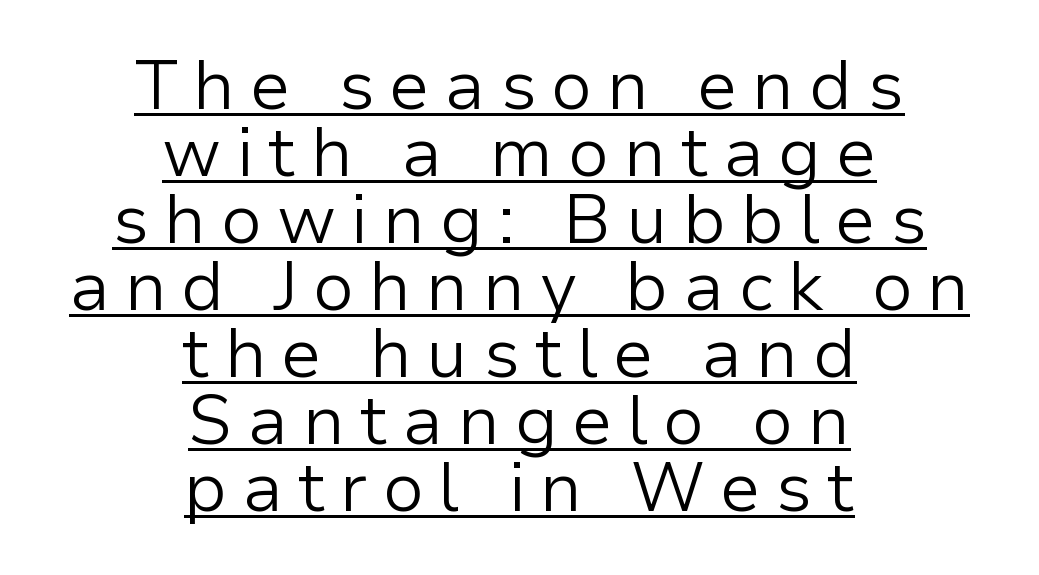
The words here are underlined. The space between consecutive lines is stingy. Nothing sits at the stroke ends, so this counts as sans-serif. Visually the block forms a symmetrical silhouette, jagged on both flanks. The gaps between neighbouring characters are conspicuously large. The rendering uses natural spacing where letterforms have individual widths.
